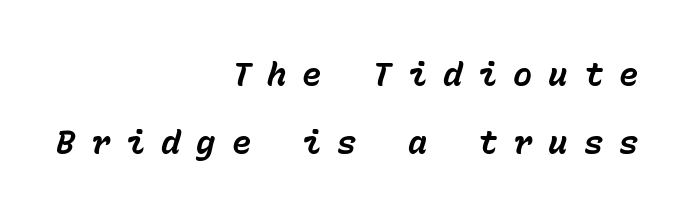
Q: Is the text bold? A: Yes.
Q: Is the text italic (slanted)? A: Yes, it leans right by about 15 degrees.
Q: Is the text underlined? A: No.
Q: How is the paragraph aligned? A: Right-aligned.
Q: Is the spacing between letters normal or unusually wide? A: Unusually wide.
Q: Is the spacing between lines tight, normal or loose? A: Loose.
Q: Width (condensed, normal, or wide)? A: Normal.
Q: Stroke contrast? A: Low.
Q: x-height? A: Medium.
Q: Monospaced? A: Yes.
